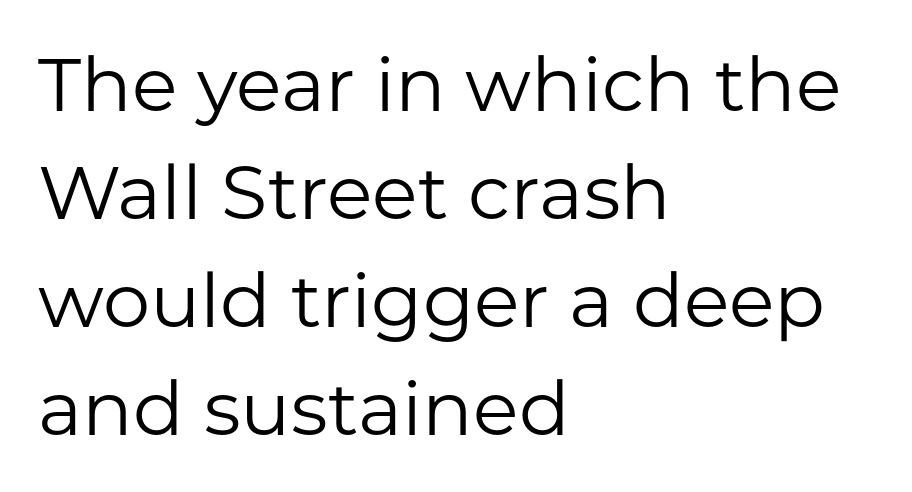
Q: Is the text bold? A: No.
Q: Is the text italic (slanted)? A: No, it is upright.
Q: Is the typeface a serif or a sans-serif typeface? A: Sans-serif.
Q: Is the text underlined? A: No.
Q: How is the paragraph aligned? A: Left-aligned.
Q: Is the spacing between letters normal or unusually wide? A: Normal.
Q: Is the spacing between lines tight, normal or loose? A: Normal.
Q: Width (condensed, normal, or wide)? A: Normal.
Q: Stroke contrast? A: Low.
Q: x-height? A: Medium.
Q: Monospaced? A: No.
